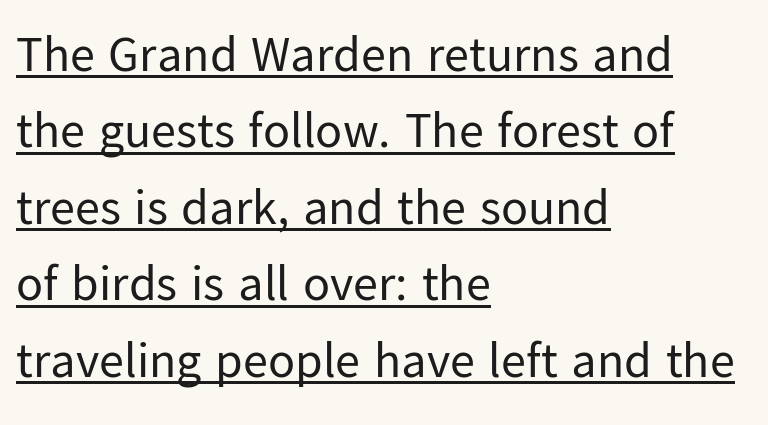
Q: Is the text bold? A: No.
Q: Is the text italic (slanted)? A: No, it is upright.
Q: Is the typeface a serif or a sans-serif typeface? A: Sans-serif.
Q: Is the text underlined? A: Yes.
Q: How is the paragraph aligned? A: Left-aligned.
Q: Is the spacing between letters normal or unusually wide? A: Normal.
Q: Is the spacing between lines tight, normal or loose? A: Normal.
Q: Width (condensed, normal, or wide)? A: Normal.
Q: Stroke contrast? A: Low.
Q: x-height? A: Medium.
Q: Monospaced? A: No.
